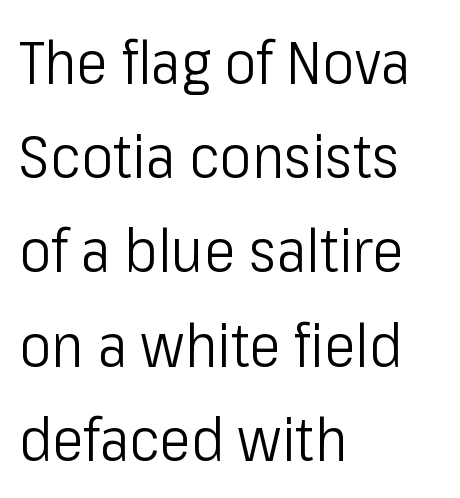
{"serif": "no", "italic": "no", "bold": "no", "weight": "light", "width": "condensed", "stroke_contrast": "low", "x_height": "medium", "monospaced": "no", "underline": "no", "align": "left", "line_spacing": "normal", "line_spacing_ratio": 1.57, "letter_spacing": "normal", "letter_spacing_em": 0.0, "glyph_px": 60}
